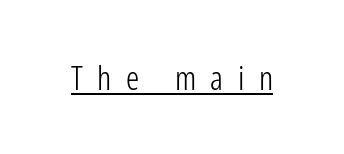
{"serif": "no", "italic": "no", "bold": "no", "weight": "light", "width": "condensed", "stroke_contrast": "low", "x_height": "medium", "monospaced": "no", "underline": "yes", "letter_spacing": "wide", "letter_spacing_em": 0.44, "glyph_px": 33}
